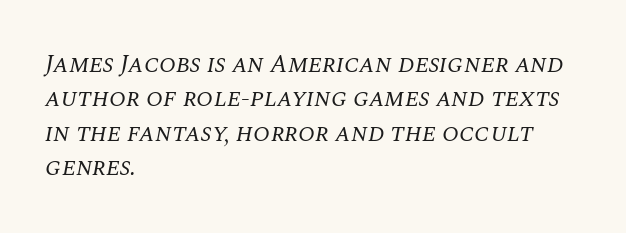
Q: Is the text bold? A: No.
Q: Is the text italic (slanted)? A: Yes, it leans right by about 10 degrees.
Q: Is the text underlined? A: No.
Q: How is the paragraph aligned? A: Left-aligned.
Q: Is the spacing between letters normal or unusually wide? A: Normal.
Q: Is the spacing between lines tight, normal or loose? A: Normal.
